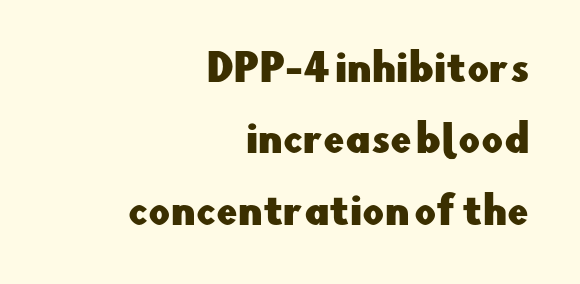
Q: Is the text italic (slanted)? A: No, it is upright.
Q: Is the typeface a serif or a sans-serif typeface? A: Sans-serif.
Q: Is the text underlined? A: No.
Q: How is the paragraph aligned? A: Right-aligned.
Q: Is the spacing between letters normal or unusually wide? A: Normal.
Q: Width (condensed, normal, or wide)? A: Normal.
Q: Stroke contrast? A: Low.
Q: x-height? A: Small.
Q: Monospaced? A: No.
